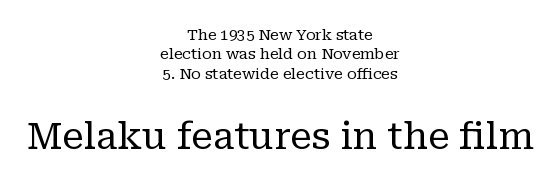
{"serif": "yes", "italic": "no", "bold": "no", "weight": "regular", "width": "normal", "stroke_contrast": "low", "x_height": "medium", "monospaced": "no", "underline": "no", "align": "center", "line_spacing": "normal", "line_spacing_ratio": 1.3, "letter_spacing": "normal", "letter_spacing_em": 0.0, "larger_block": "second", "size_ratio": 2.47, "glyph_px": 37}
